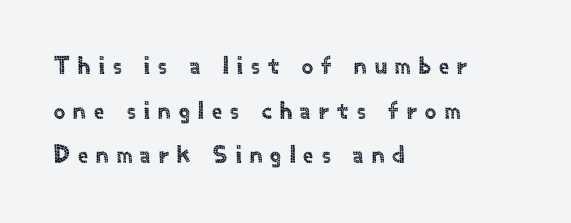
{"italic": "no", "underline": "no", "align": "left", "line_spacing_ratio": 1.79, "letter_spacing": "wide", "letter_spacing_em": 0.33, "glyph_px": 25}
